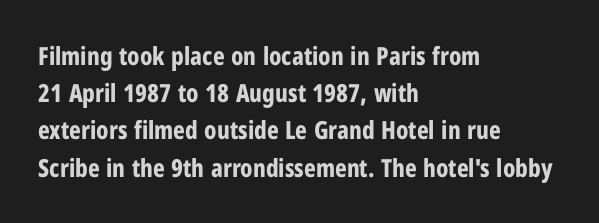
Italic: no, the glyphs are upright roman. Weight: bold. A typesetter would call this zero additional tracking. Does the copy run flush right? No — it runs flush left. In terms of leading, this rendering sits right in the middle. Quick note: underline off.
